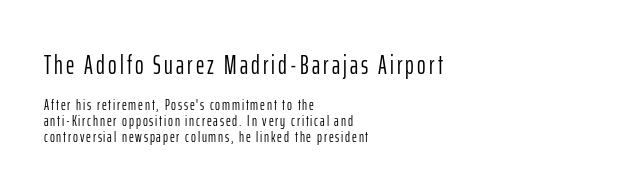
Q: Is the text bold? A: No.
Q: Is the text italic (slanted)? A: No, it is upright.
Q: Is the text underlined? A: No.
Q: How is the paragraph aligned? A: Left-aligned.
Q: Is the spacing between lines tight, normal or loose? A: Tight.
Q: Which block of text is set in a larger size, the first (top) or the second (bottom)? A: The first (top) one.
